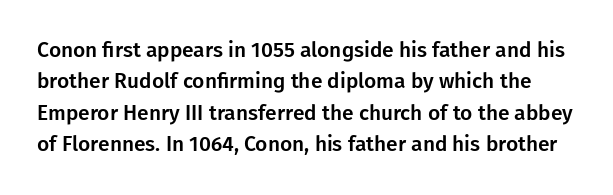
{"italic": "no", "underline": "no", "line_spacing": "normal", "line_spacing_ratio": 1.5, "letter_spacing": "normal", "letter_spacing_em": 0.0, "glyph_px": 21}
